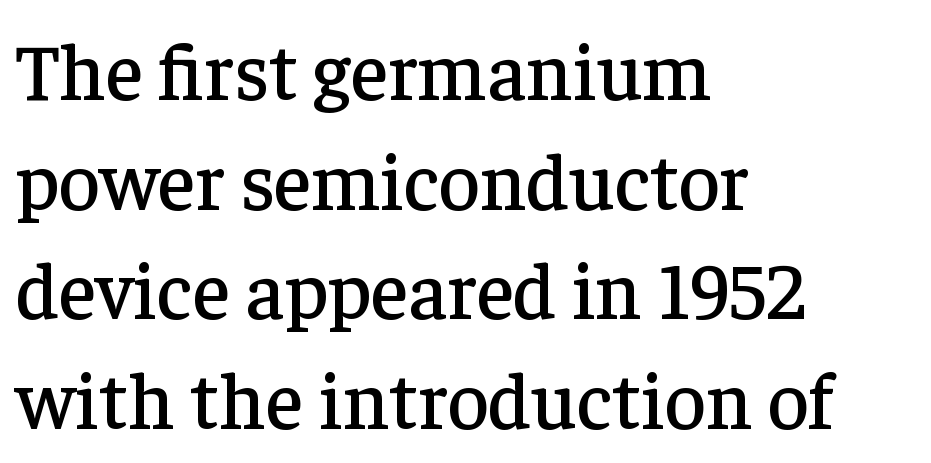
{"serif": "yes", "italic": "no", "width": "normal", "stroke_contrast": "low", "x_height": "medium", "monospaced": "no", "underline": "no", "align": "left", "line_spacing": "normal", "line_spacing_ratio": 1.37, "letter_spacing": "normal", "letter_spacing_em": 0.0, "glyph_px": 80}
